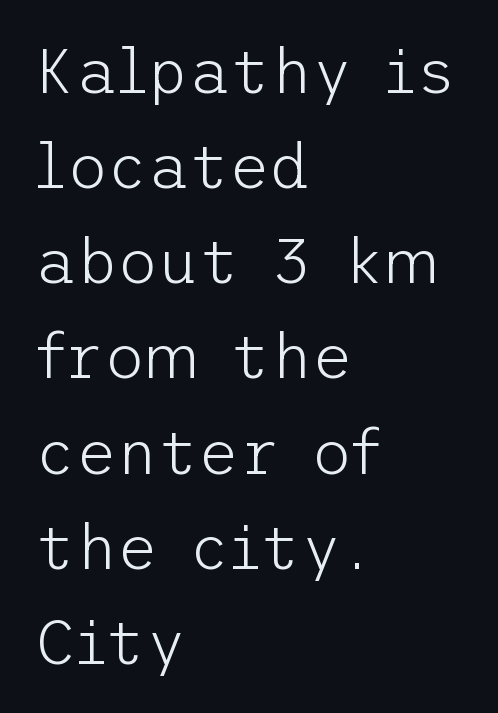
{"serif": "no", "italic": "no", "bold": "no", "weight": "light", "width": "normal", "stroke_contrast": "low", "x_height": "medium", "underline": "no", "align": "left", "line_spacing": "normal", "line_spacing_ratio": 1.51, "letter_spacing": "normal", "letter_spacing_em": 0.0, "glyph_px": 63}
